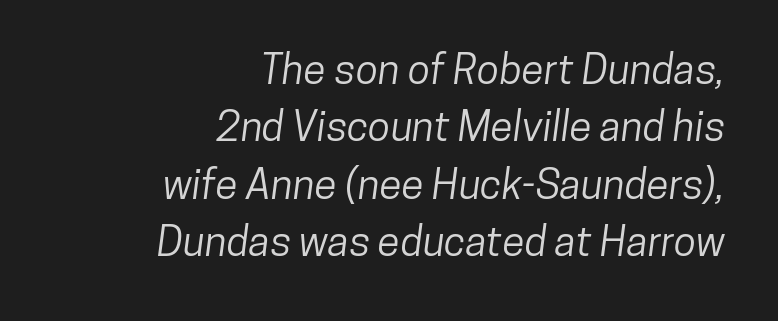
The image shows 41 px condensed sans-serif type; set right-aligned, normal line spacing (1.4x), normal letter spacing, not underlined; low stroke contrast and a medium x-height.
